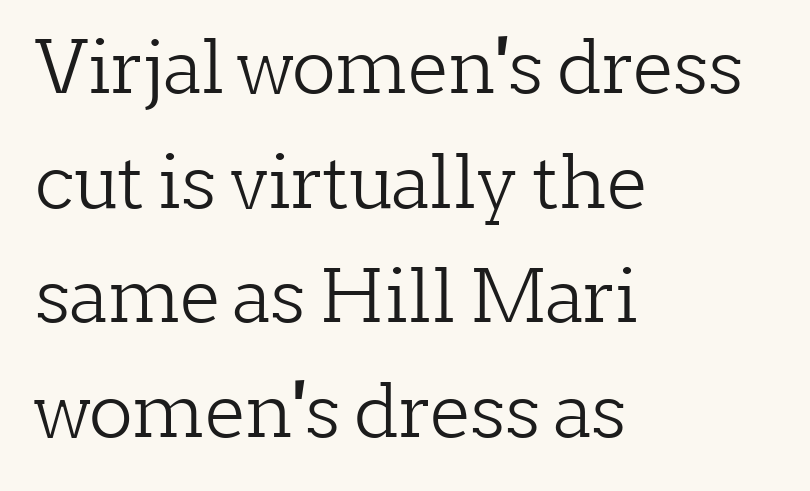
{"serif": "yes", "italic": "no", "bold": "no", "weight": "light", "width": "normal", "stroke_contrast": "low", "x_height": "medium", "monospaced": "no", "underline": "no", "align": "left", "line_spacing": "normal", "line_spacing_ratio": 1.57, "letter_spacing": "normal", "letter_spacing_em": 0.0, "glyph_px": 73}
